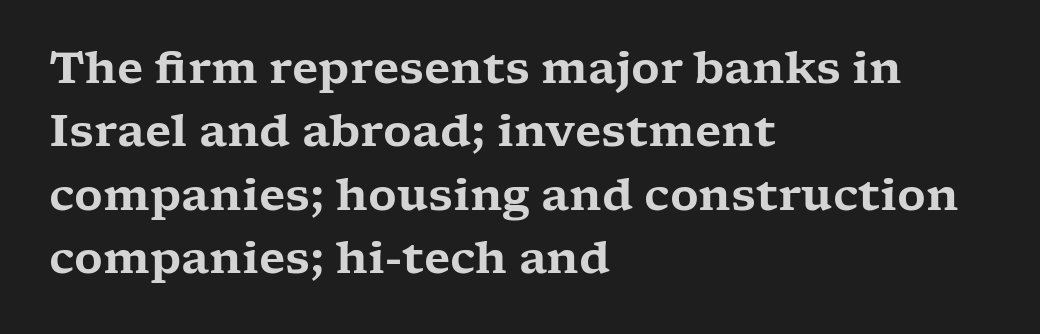
Q: Is the text italic (slanted)? A: No, it is upright.
Q: Is the typeface a serif or a sans-serif typeface? A: Serif.
Q: Is the text underlined? A: No.
Q: How is the paragraph aligned? A: Left-aligned.
Q: Is the spacing between letters normal or unusually wide? A: Normal.
Q: Is the spacing between lines tight, normal or loose? A: Normal.
Q: Width (condensed, normal, or wide)? A: Wide.
Q: Stroke contrast? A: Low.
Q: x-height? A: Medium.
Q: Monospaced? A: No.
